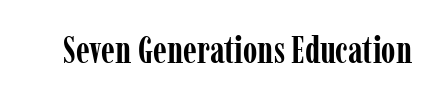
The image shows 37 px semibold, condensed serif type, upright; set normal letter spacing, not underlined; low stroke contrast and a medium x-height.
